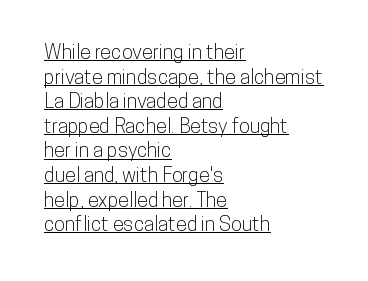
{"italic": "no", "underline": "yes", "align": "left", "line_spacing_ratio": 1.23, "letter_spacing": "normal", "letter_spacing_em": 0.0, "glyph_px": 20}
